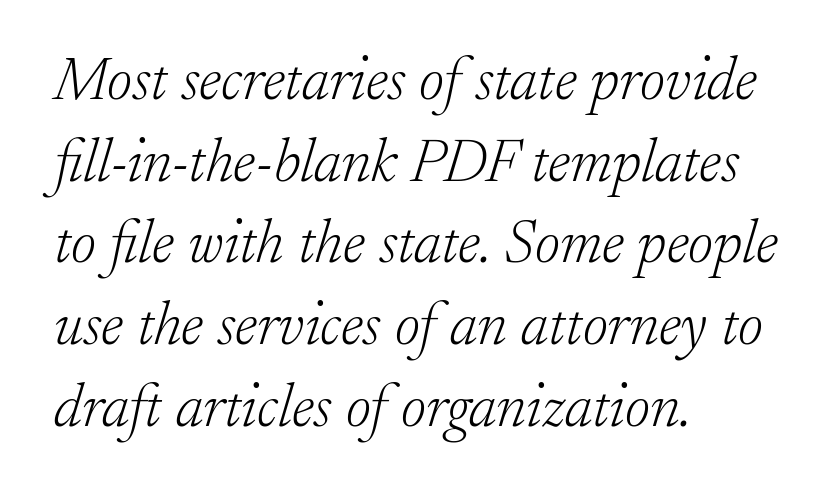
{"serif": "yes", "italic": "yes", "lean": "right", "slant_degrees": 17, "bold": "no", "weight": "light", "width": "normal", "stroke_contrast": "low", "x_height": "small", "monospaced": "no", "underline": "no", "align": "left", "line_spacing": "normal", "line_spacing_ratio": 1.34, "letter_spacing": "normal", "letter_spacing_em": 0.0, "glyph_px": 61}
